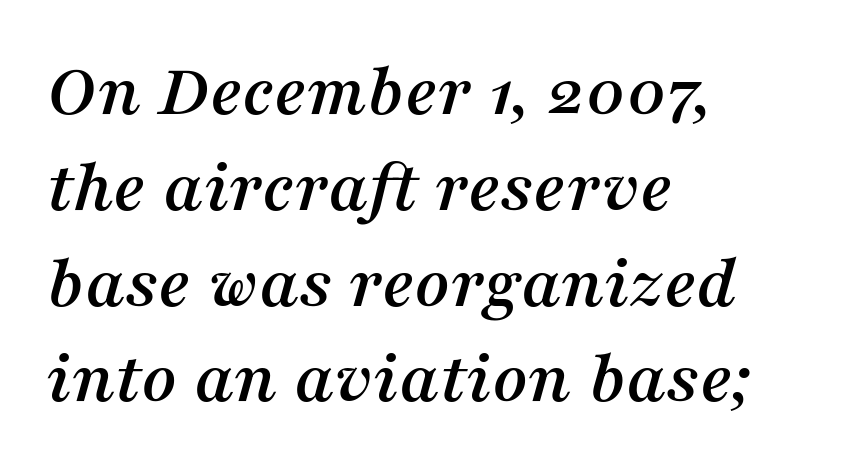
{"serif": "yes", "italic": "yes", "lean": "right", "slant_degrees": 16, "width": "normal", "stroke_contrast": "medium", "x_height": "medium", "monospaced": "no", "underline": "no", "align": "left", "line_spacing": "normal", "line_spacing_ratio": 1.26, "letter_spacing": "normal", "letter_spacing_em": 0.0, "glyph_px": 76}
